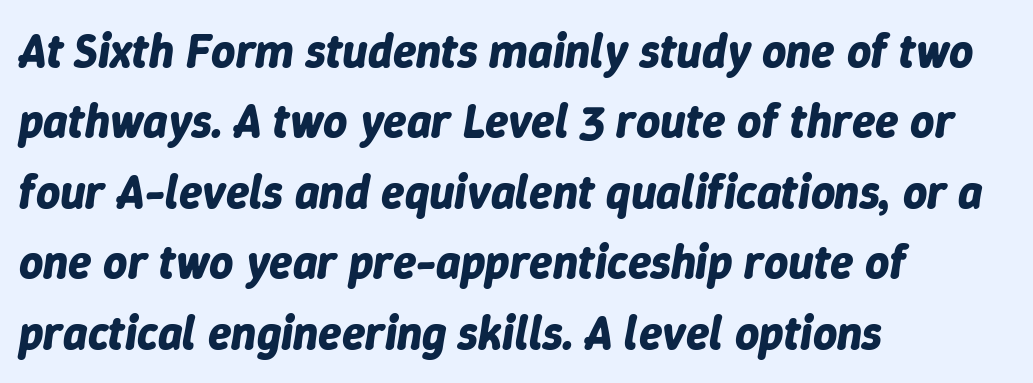
The image shows 47 px bold type, italic (leaning right); set left-aligned, normal line spacing (1.5x), normal letter spacing, not underlined; low stroke contrast and a medium x-height.
